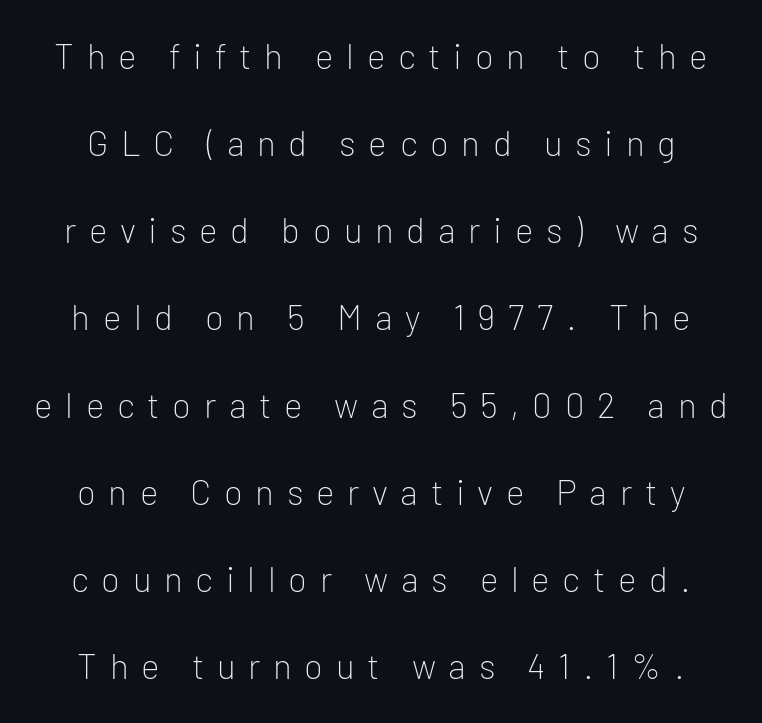
Posture: upright roman. Is this a sans? Yes — the strokes have no serifs. Does the leading feel generous? Absolutely, it's lavish. Character widths vary here, with narrow letters taking less room than wide ones. The horizontal fit of the characters is loose and conspicuously gappy.
